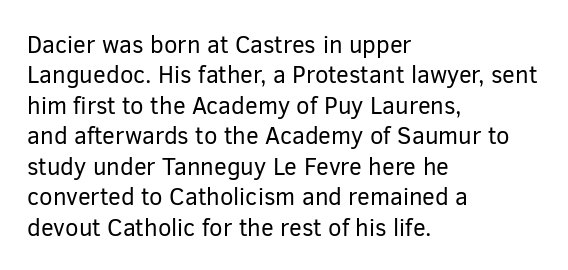
{"italic": "no", "bold": "no", "underline": "no", "align": "left", "line_spacing": "normal", "line_spacing_ratio": 1.27, "letter_spacing": "normal", "letter_spacing_em": 0.0, "glyph_px": 24}
